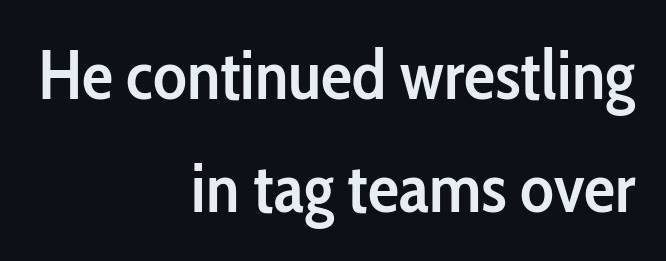
{"serif": "no", "italic": "no", "bold": "semi", "weight": "semibold", "width": "condensed", "stroke_contrast": "low", "x_height": "medium", "monospaced": "no", "underline": "no", "align": "right", "line_spacing": "normal", "line_spacing_ratio": 1.61, "letter_spacing": "normal", "letter_spacing_em": 0.0, "glyph_px": 70}
